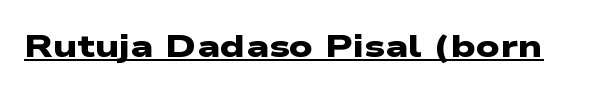
Observe the absence of serifs on each vertical stroke in this sample. Looks like someone drew a line under every word here. Weight: bold. Characters follow at the spacing the type designer built in.
